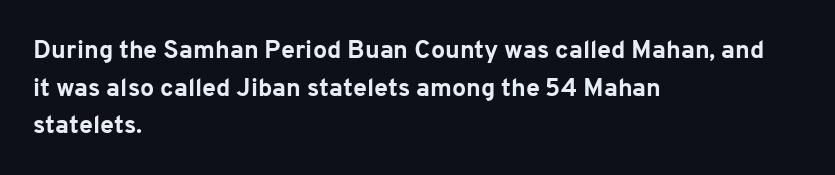
Students, note that the glyphs here touch the page at normal intervals. The vertical gap from one line to the next is medium. The lettering stays uniformly vertical, giving the passage a roman look. The lines are quadded left. Heft: maximum for text — a bold. Type without underlining.
